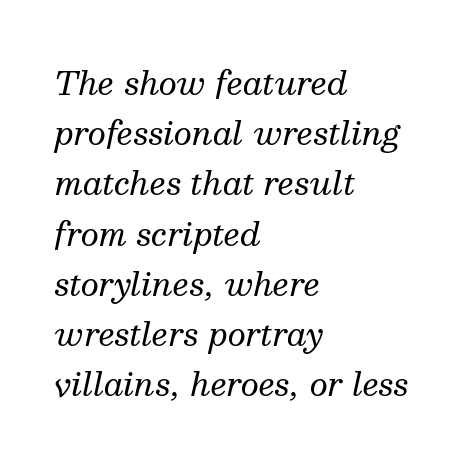
{"serif": "yes", "italic": "yes", "lean": "right", "slant_degrees": 13, "bold": "no", "weight": "regular", "width": "normal", "stroke_contrast": "medium", "x_height": "medium", "monospaced": "no", "underline": "no", "align": "left", "line_spacing": "normal", "line_spacing_ratio": 1.57, "letter_spacing": "normal", "letter_spacing_em": 0.0, "glyph_px": 32}
